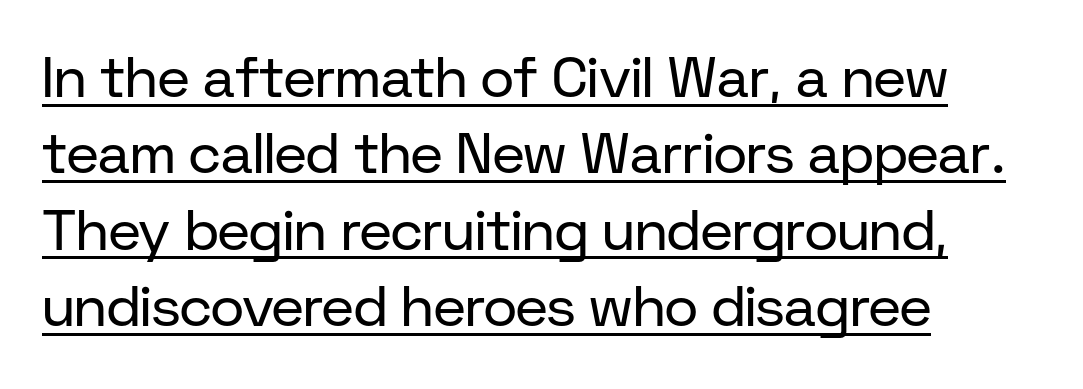
The image shows 57 px regular-weight sans-serif type, upright; set left-aligned, normal line spacing (1.34x), normal letter spacing, underlined; low stroke contrast and a medium x-height.
